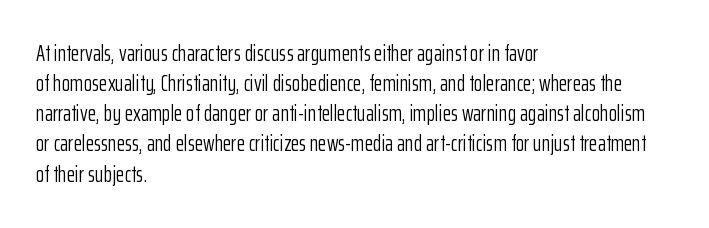
Q: Is the text bold? A: No.
Q: Is the text italic (slanted)? A: No, it is upright.
Q: Is the text underlined? A: No.
Q: How is the paragraph aligned? A: Left-aligned.
Q: Is the spacing between letters normal or unusually wide? A: Normal.
Q: Is the spacing between lines tight, normal or loose? A: Normal.
